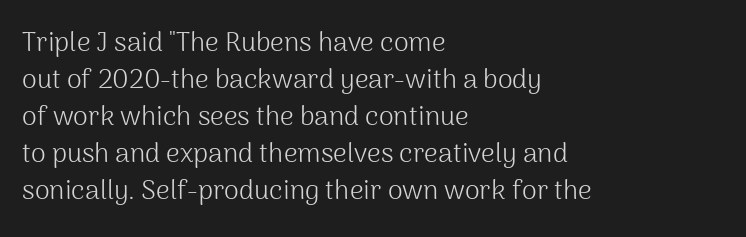
Q: Is the text bold? A: No.
Q: Is the text italic (slanted)? A: No, it is upright.
Q: Is the text underlined? A: No.
Q: How is the paragraph aligned? A: Left-aligned.
Q: Is the spacing between letters normal or unusually wide? A: Normal.
Q: Is the spacing between lines tight, normal or loose? A: Normal.
